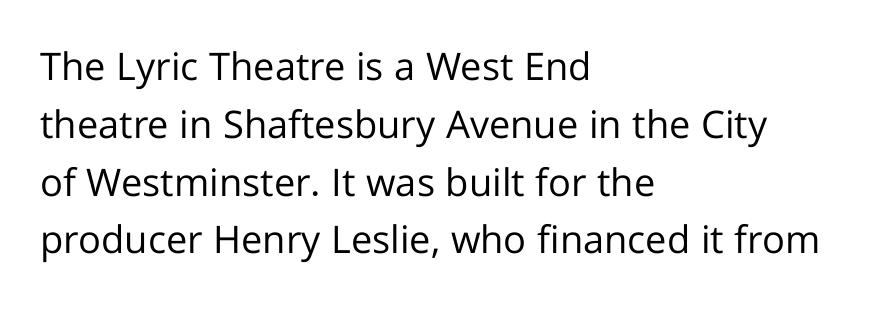
{"serif": "no", "italic": "no", "bold": "no", "weight": "regular", "width": "normal", "stroke_contrast": "low", "x_height": "medium", "monospaced": "no", "underline": "no", "align": "left", "line_spacing": "normal", "line_spacing_ratio": 1.52, "letter_spacing": "normal", "letter_spacing_em": 0.0, "glyph_px": 38}
